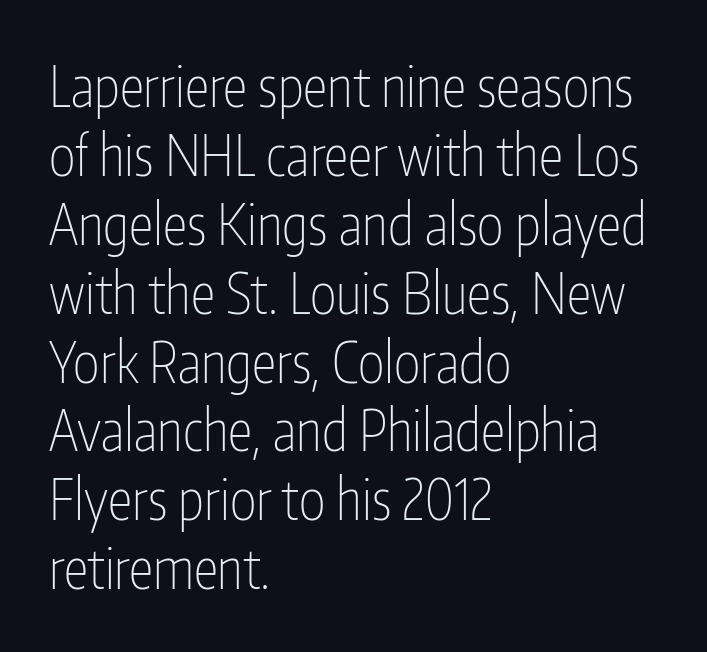
The image shows 56 px thin, condensed sans-serif type, upright; set left-aligned, line spacing 1.23x, normal letter spacing, not underlined; low stroke contrast and a medium x-height.
